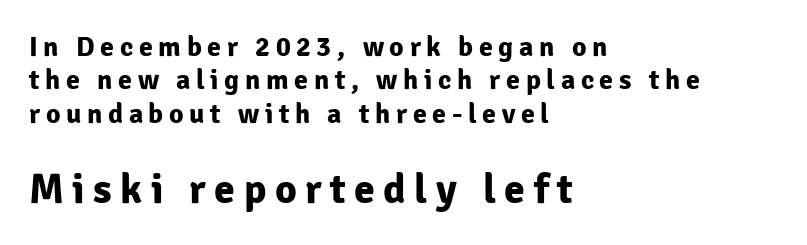
{"serif": "no", "italic": "no", "bold": "yes", "weight": "bold", "width": "normal", "stroke_contrast": "low", "x_height": "medium", "monospaced": "no", "underline": "no", "align": "left", "line_spacing_ratio": 1.19, "letter_spacing": "wide", "letter_spacing_em": 0.2, "larger_block": "second", "size_ratio": 1.5, "glyph_px": 42}
